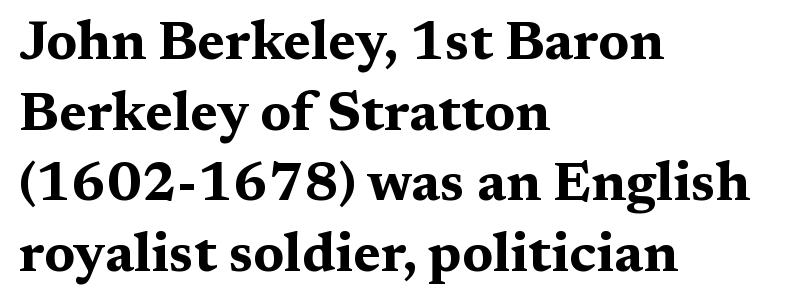
Look at the stroke-to-counter ratio: heavy, a bold. The axis of the letterforms is exactly vertical. The typeface chosen for these lines features serifs. The letters advance in unequal steps, a hallmark of proportional type. In terms of letterspacing, this is plain default setting.
